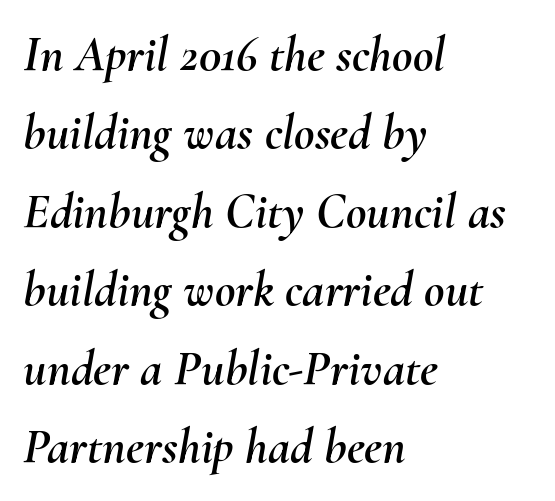
{"italic": "yes", "lean": "right", "slant_degrees": 10, "width": "normal", "stroke_contrast": "medium", "x_height": "small", "monospaced": "no", "underline": "no", "align": "left", "line_spacing": "normal", "line_spacing_ratio": 1.57, "letter_spacing": "normal", "letter_spacing_em": 0.0, "glyph_px": 50}
